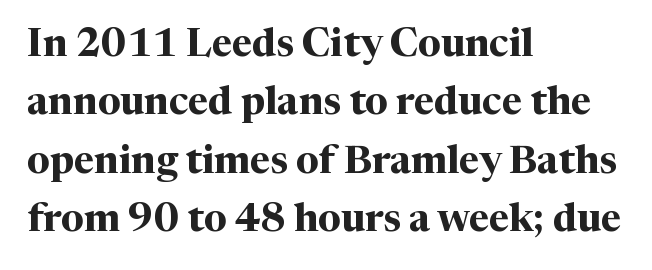
Q: Is the text bold? A: Yes.
Q: Is the text italic (slanted)? A: No, it is upright.
Q: Is the typeface a serif or a sans-serif typeface? A: Serif.
Q: Is the text underlined? A: No.
Q: How is the paragraph aligned? A: Left-aligned.
Q: Is the spacing between letters normal or unusually wide? A: Normal.
Q: Is the spacing between lines tight, normal or loose? A: Normal.
Q: Width (condensed, normal, or wide)? A: Normal.
Q: Stroke contrast? A: Medium.
Q: x-height? A: Medium.
Q: Monospaced? A: No.
